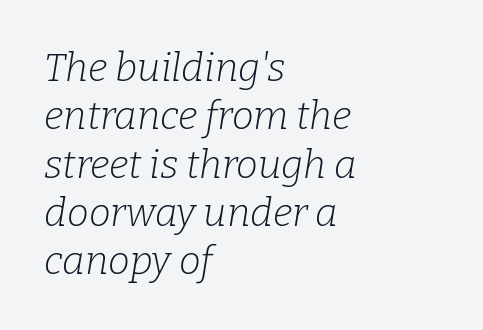
{"serif": "yes", "italic": "yes", "lean": "right", "slant_degrees": 9, "bold": "no", "weight": "light", "width": "normal", "stroke_contrast": "low", "x_height": "medium", "monospaced": "no", "underline": "no", "align": "left", "line_spacing_ratio": 1.24, "letter_spacing": "normal", "letter_spacing_em": 0.0, "glyph_px": 39}
